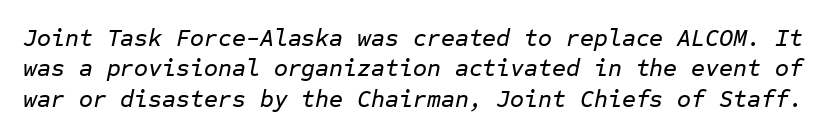
Q: Is the text italic (slanted)? A: Yes, it leans right by about 12 degrees.
Q: Is the text underlined? A: No.
Q: Is the spacing between letters normal or unusually wide? A: Normal.
Q: Is the spacing between lines tight, normal or loose? A: Normal.
